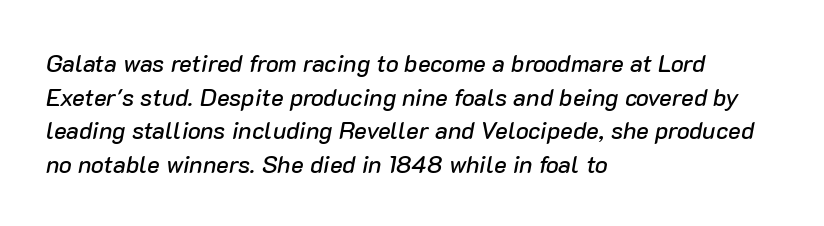
{"italic": "yes", "lean": "right", "slant_degrees": 10, "underline": "no", "align": "left", "line_spacing": "normal", "line_spacing_ratio": 1.4, "letter_spacing": "normal", "letter_spacing_em": 0.0, "glyph_px": 24}
